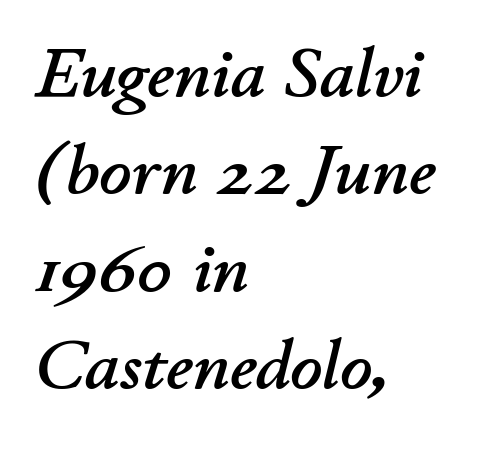
Q: Is the text italic (slanted)? A: Yes, it leans right by about 11 degrees.
Q: Is the text underlined? A: No.
Q: How is the paragraph aligned? A: Left-aligned.
Q: Is the spacing between letters normal or unusually wide? A: Normal.
Q: Is the spacing between lines tight, normal or loose? A: Normal.
Q: Width (condensed, normal, or wide)? A: Normal.
Q: Stroke contrast? A: Low.
Q: x-height? A: Small.
Q: Monospaced? A: No.
